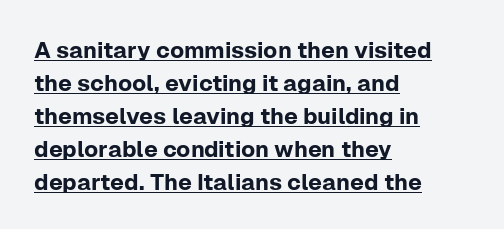
Whoever set this chose a conventional vertical rhythm. When letters stand straight like this, we call the style roman or upright. The rendered words wear a rule along their underside. Here the glyphs are tracked normally, forming tight word shapes. These lines are set flush left with a ragged right edge.
